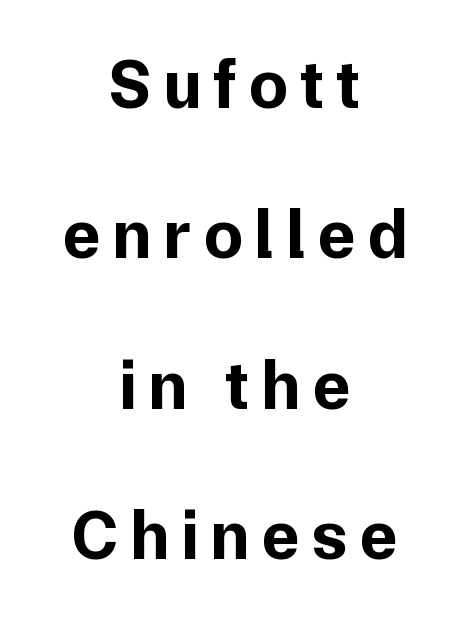
{"serif": "no", "italic": "no", "bold": "yes", "weight": "bold", "width": "normal", "stroke_contrast": "low", "x_height": "medium", "monospaced": "no", "underline": "no", "align": "center", "line_spacing": "loose", "line_spacing_ratio": 2.15, "glyph_px": 70}
